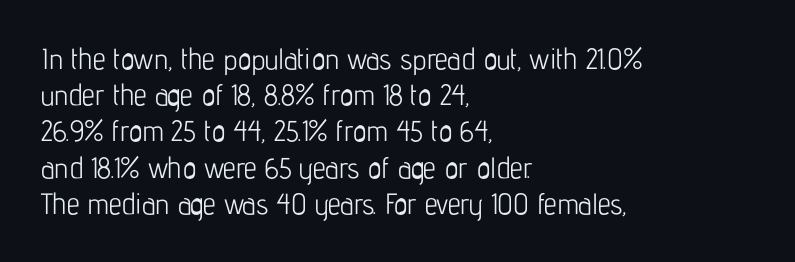
The image shows 29 px light, condensed sans-serif type, upright; set left-aligned, normal line spacing (1.25x), normal letter spacing, not underlined; low stroke contrast and a medium x-height.
